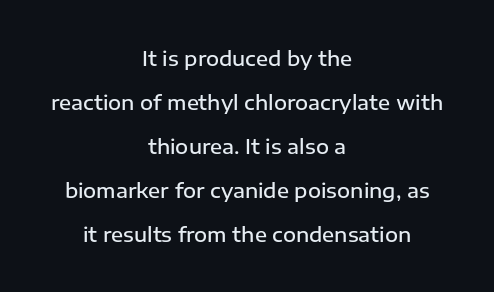
{"italic": "no", "bold": "semi", "underline": "no", "align": "center", "line_spacing": "loose", "line_spacing_ratio": 2.2, "letter_spacing": "normal", "letter_spacing_em": 0.0, "glyph_px": 20}
